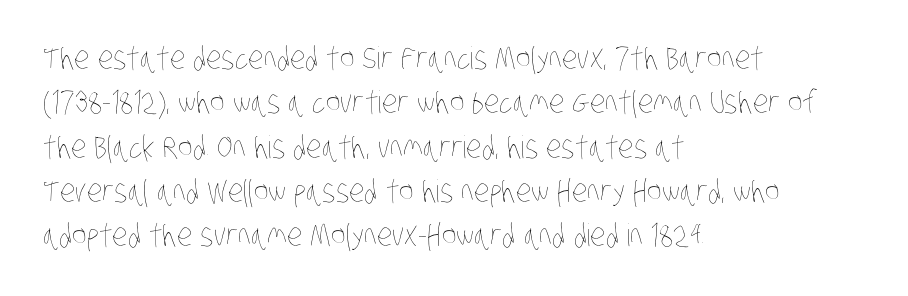
{"bold": "no", "weight": "thin", "width": "condensed", "stroke_contrast": "low", "x_height": "large", "monospaced": "no", "underline": "no", "align": "left", "line_spacing": "normal", "line_spacing_ratio": 1.43, "letter_spacing": "normal", "letter_spacing_em": 0.0, "glyph_px": 31}
